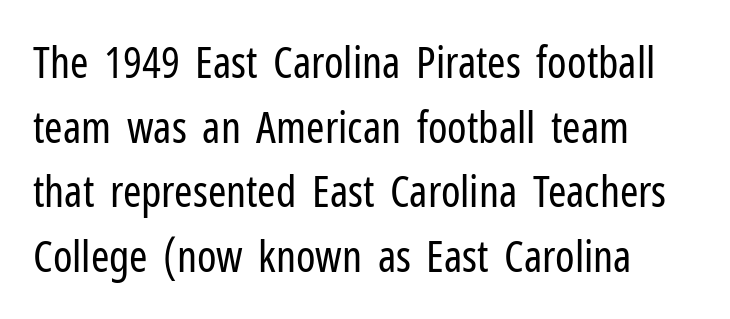
Stroke mass is kept to a normal reading level or below. Whoever set this chose a conventional vertical rhythm. Caption: standard tracking, unaltered. Does the copy run flush right? No — it runs flush left. If you drew a line through each stem, it would be perfectly vertical. Observe the absence of serifs on each vertical stroke in this sample.
